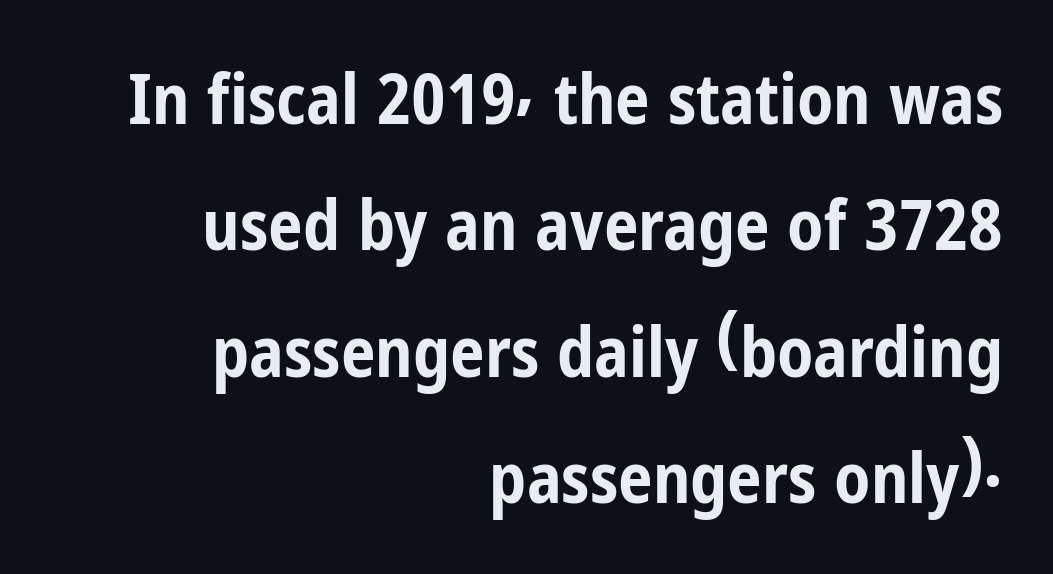
Q: Is the text bold? A: Yes.
Q: Is the text italic (slanted)? A: No, it is upright.
Q: Is the typeface a serif or a sans-serif typeface? A: Sans-serif.
Q: Is the text underlined? A: No.
Q: How is the paragraph aligned? A: Right-aligned.
Q: Is the spacing between letters normal or unusually wide? A: Normal.
Q: Width (condensed, normal, or wide)? A: Condensed.
Q: Stroke contrast? A: Low.
Q: x-height? A: Medium.
Q: Monospaced? A: No.
